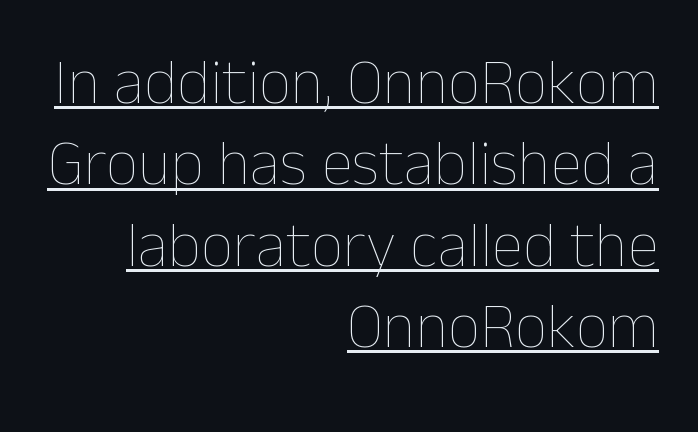
The image shows 64 px thin type, upright; set right-aligned, normal line spacing (1.27x), normal letter spacing, underlined; low stroke contrast and a medium x-height.
